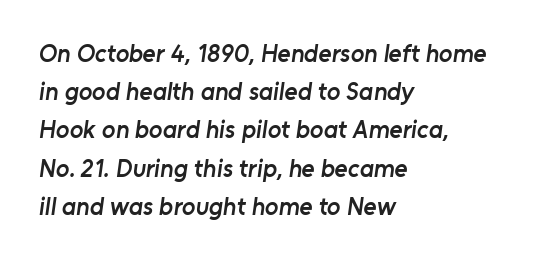
Q: Is the text bold? A: Semi-bold.
Q: Is the text underlined? A: No.
Q: How is the paragraph aligned? A: Left-aligned.
Q: Is the spacing between letters normal or unusually wide? A: Normal.
Q: Is the spacing between lines tight, normal or loose? A: Normal.
